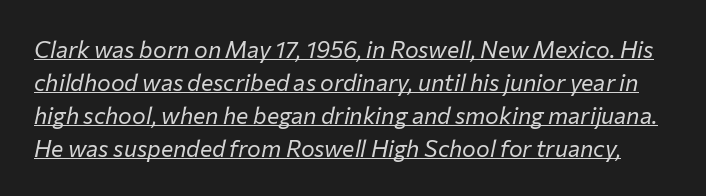
Q: Is the text bold? A: No.
Q: Is the text italic (slanted)? A: Yes, it leans right by about 12 degrees.
Q: Is the text underlined? A: Yes.
Q: Is the spacing between letters normal or unusually wide? A: Normal.
Q: Is the spacing between lines tight, normal or loose? A: Normal.
